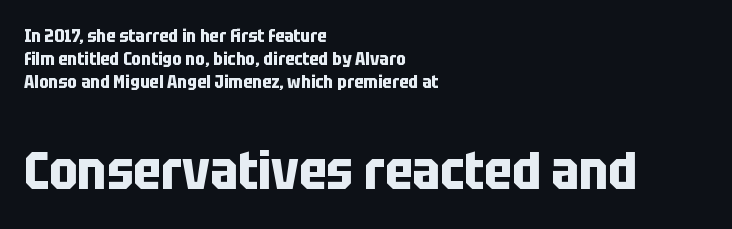
The image shows 53 px bold, condensed sans-serif type, upright; set left-aligned, normal line spacing (1.28x), normal letter spacing, not underlined; the second (bottom) block is 2.94x larger; low stroke contrast and a large x-height.
